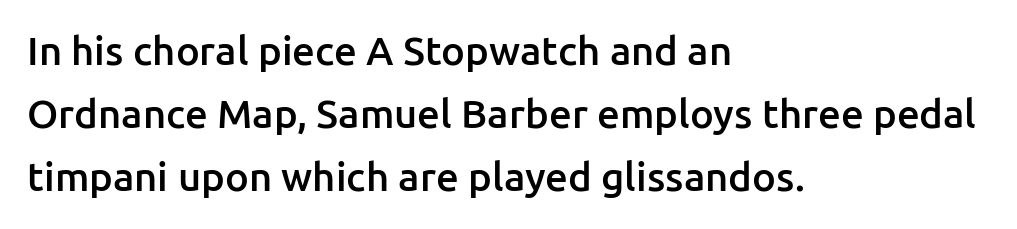
The image shows 40 px semibold sans-serif type, upright; set left-aligned, normal line spacing (1.57x), normal letter spacing, not underlined; low stroke contrast and a medium x-height.
